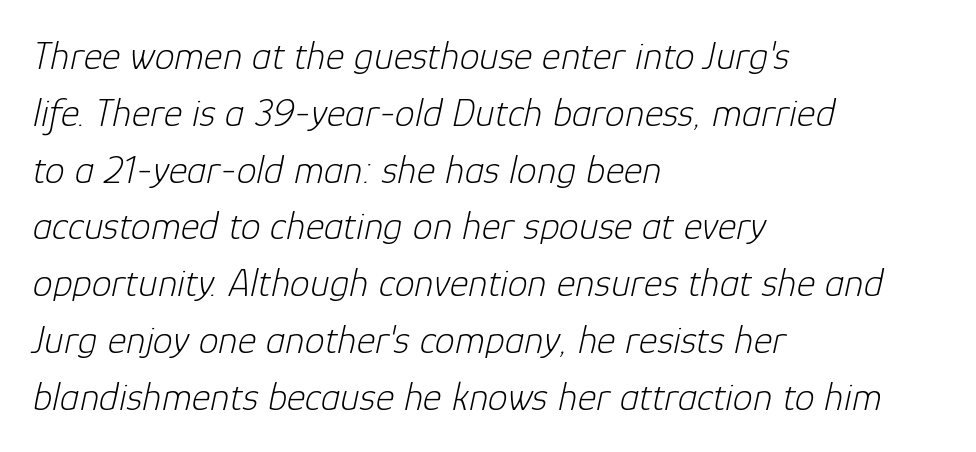
{"italic": "yes", "lean": "right", "slant_degrees": 12, "bold": "no", "weight": "light", "width": "normal", "stroke_contrast": "low", "x_height": "medium", "monospaced": "no", "underline": "no", "align": "left", "line_spacing": "normal", "line_spacing_ratio": 1.42, "letter_spacing": "normal", "letter_spacing_em": 0.0, "glyph_px": 40}
